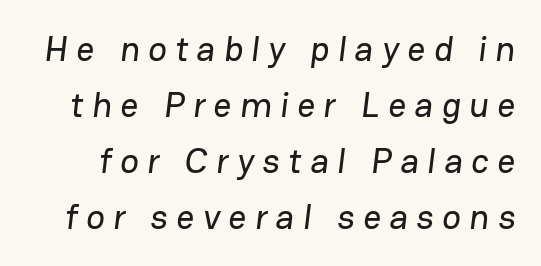
Q: Is the typeface a serif or a sans-serif typeface? A: Sans-serif.
Q: Is the text underlined? A: No.
Q: Is the spacing between letters normal or unusually wide? A: Unusually wide.
Q: Is the spacing between lines tight, normal or loose? A: Normal.
Q: Width (condensed, normal, or wide)? A: Normal.
Q: Stroke contrast? A: Low.
Q: x-height? A: Medium.
Q: Monospaced? A: No.
